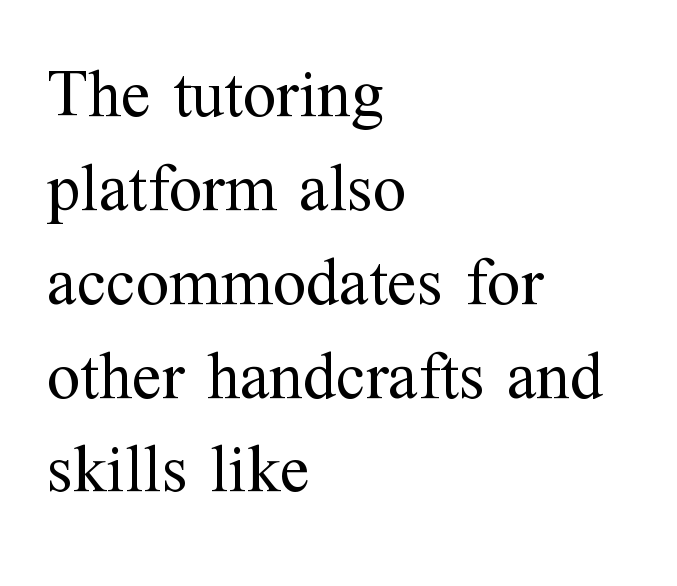
{"serif": "yes", "italic": "no", "bold": "no", "weight": "regular", "width": "normal", "stroke_contrast": "medium", "x_height": "medium", "monospaced": "no", "underline": "no", "align": "left", "line_spacing": "normal", "line_spacing_ratio": 1.38, "letter_spacing": "normal", "letter_spacing_em": 0.0, "glyph_px": 68}
